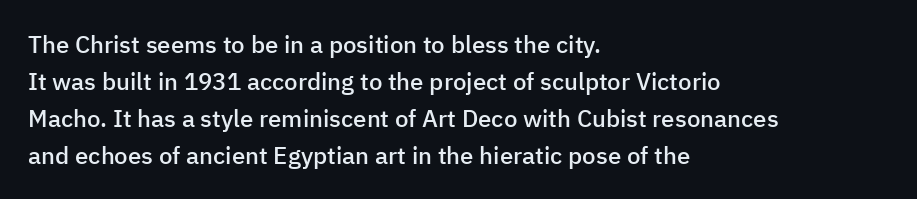
Leading matches the norm, producing a regular column. This is roman type, the default non-slanted kind. Students, note that the glyphs here touch the page at normal intervals. Anything drawn beneath the words? Only blank space.
